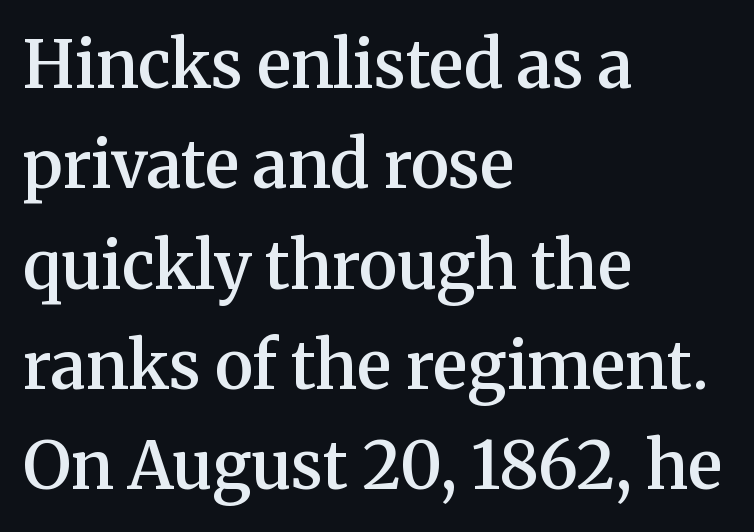
The glyphs have the mass of a demibold cut, below bold. The characters display serif detailing at their extremities. Spacing between characters is what you'd get straight out of the box. Descenders hang freely into open space. Line spacing here is normal. Think of a printed novel: that variable character pitch is what you see here.
